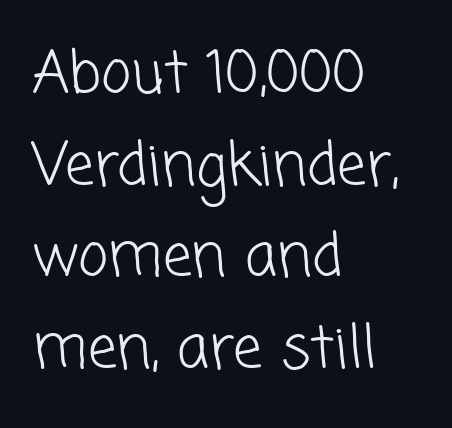
A bare baseline throughout the passage. Horizontal alignment here is leftward, the default for most running prose. Note the varied advance widths — an 'i' is clearly narrower than an 'm'. The letters carry no serifs — their stems end cleanly without finishing strokes. Summary of vertical rhythm: regular, with standard interline spacing.
